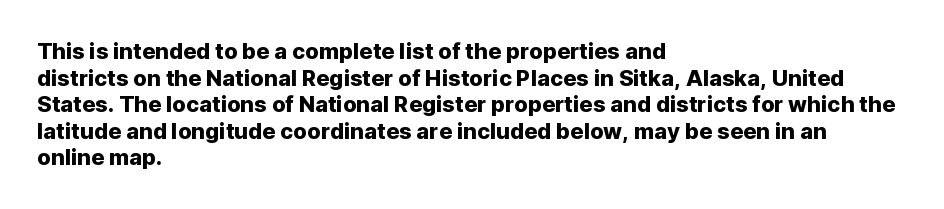
A student would call this left alignment; a typographer would say flush left, rag right. Nobody touched the tracking dial on this one. Tall strokes in this sample are plumb rather than angled. Descenders are the only things crossing below the line.
